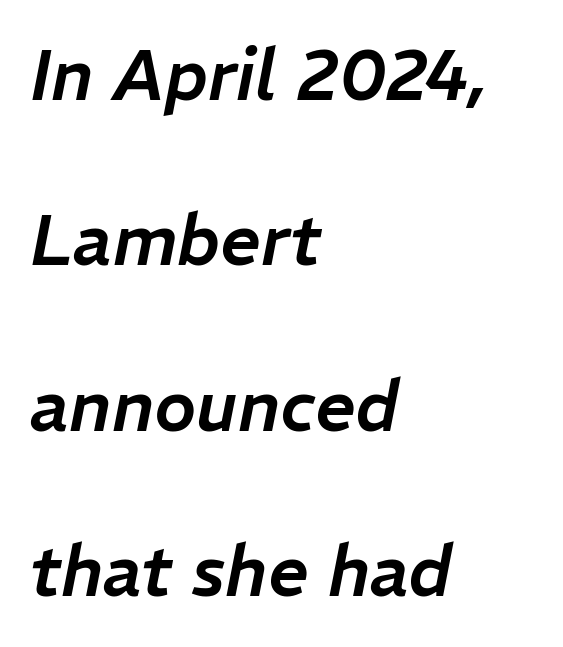
Q: Is the text italic (slanted)? A: Yes, it leans right by about 11 degrees.
Q: Is the text underlined? A: No.
Q: How is the paragraph aligned? A: Left-aligned.
Q: Is the spacing between letters normal or unusually wide? A: Normal.
Q: Is the spacing between lines tight, normal or loose? A: Loose.
Q: Width (condensed, normal, or wide)? A: Normal.
Q: Stroke contrast? A: Low.
Q: x-height? A: Medium.
Q: Monospaced? A: No.
